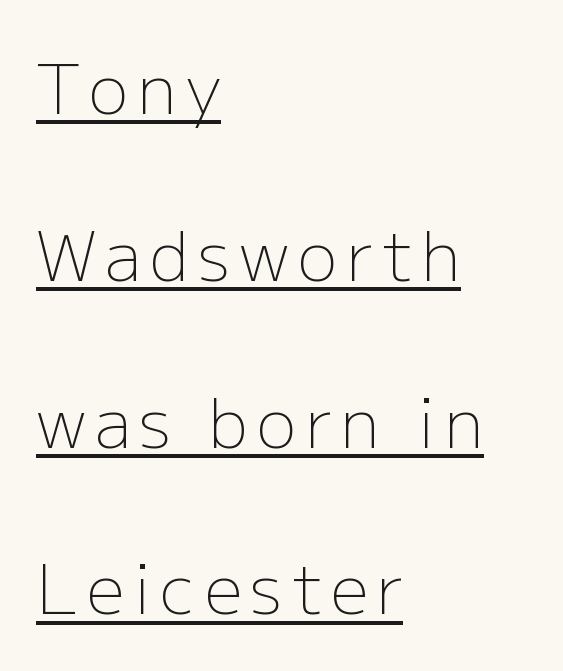
Q: Is the text bold? A: No.
Q: Is the text italic (slanted)? A: No, it is upright.
Q: Is the typeface a serif or a sans-serif typeface? A: Sans-serif.
Q: Is the text underlined? A: Yes.
Q: How is the paragraph aligned? A: Left-aligned.
Q: Is the spacing between lines tight, normal or loose? A: Loose.
Q: Width (condensed, normal, or wide)? A: Normal.
Q: Stroke contrast? A: Low.
Q: x-height? A: Medium.
Q: Monospaced? A: No.
